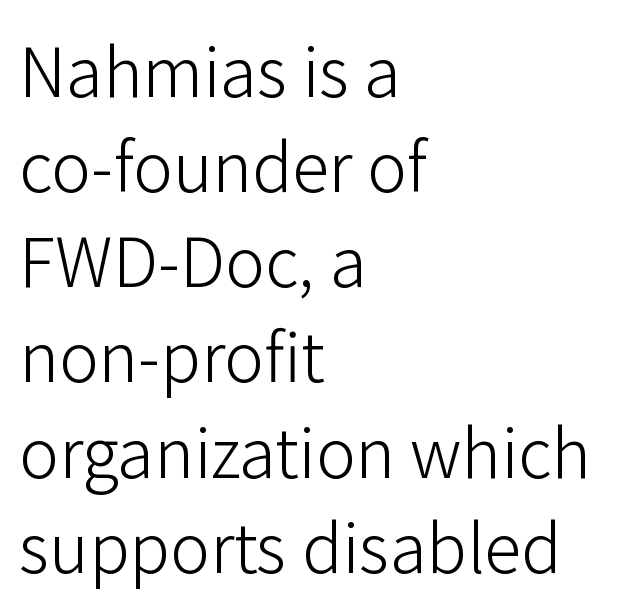
{"serif": "no", "italic": "no", "bold": "no", "weight": "light", "width": "normal", "stroke_contrast": "low", "x_height": "medium", "monospaced": "no", "underline": "no", "align": "left", "line_spacing": "normal", "line_spacing_ratio": 1.42, "letter_spacing": "normal", "letter_spacing_em": 0.0, "glyph_px": 67}
